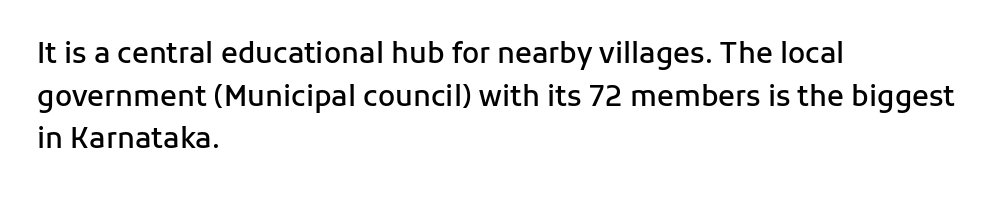
The image shows 28 px semibold sans-serif type, upright; set left-aligned, normal line spacing (1.52x), normal letter spacing, not underlined; low stroke contrast and a medium x-height.
